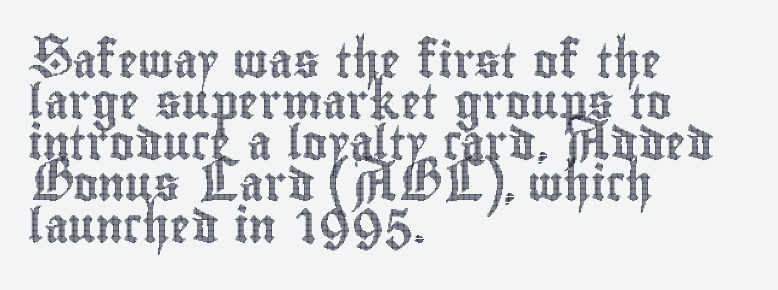
The image shows 34 px condensed type, upright; set left-aligned, line spacing 1.21x, normal letter spacing, not underlined; a small x-height.
